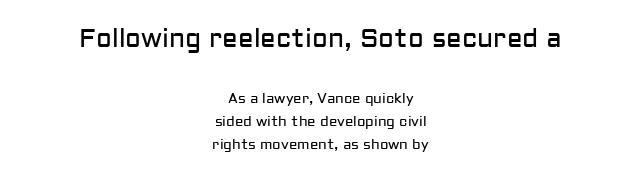
Q: Is the text bold? A: No.
Q: Is the text italic (slanted)? A: No, it is upright.
Q: Is the text underlined? A: No.
Q: How is the paragraph aligned? A: Centered.
Q: Is the spacing between letters normal or unusually wide? A: Normal.
Q: Is the spacing between lines tight, normal or loose? A: Normal.
Q: Which block of text is set in a larger size, the first (top) or the second (bottom)? A: The first (top) one.
